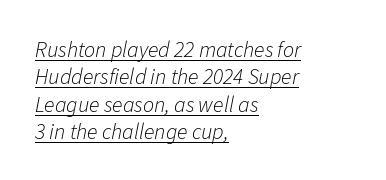
Q: Is the text bold? A: No.
Q: Is the text italic (slanted)? A: Yes, it leans right by about 11 degrees.
Q: Is the text underlined? A: Yes.
Q: How is the paragraph aligned? A: Left-aligned.
Q: Is the spacing between letters normal or unusually wide? A: Normal.
